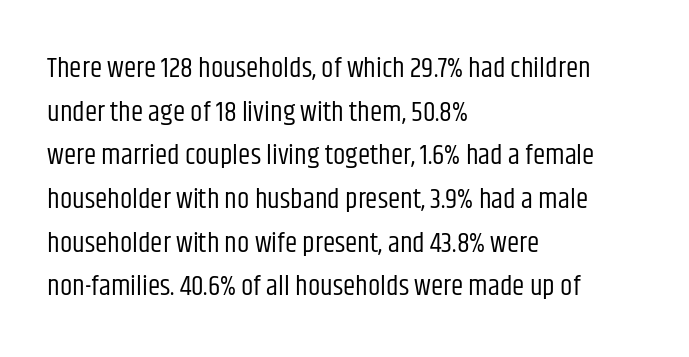
Q: Is the text bold? A: No.
Q: Is the text italic (slanted)? A: No, it is upright.
Q: Is the typeface a serif or a sans-serif typeface? A: Sans-serif.
Q: Is the text underlined? A: No.
Q: How is the paragraph aligned? A: Left-aligned.
Q: Is the spacing between letters normal or unusually wide? A: Normal.
Q: Is the spacing between lines tight, normal or loose? A: Normal.
Q: Width (condensed, normal, or wide)? A: Condensed.
Q: Stroke contrast? A: Low.
Q: x-height? A: Large.
Q: Monospaced? A: No.
